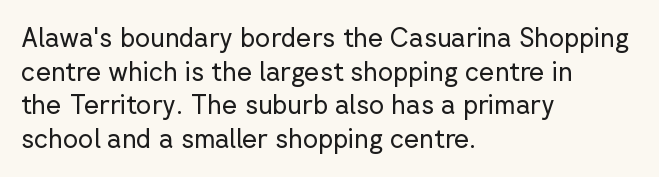
Q: Is the text bold? A: No.
Q: Is the text italic (slanted)? A: No, it is upright.
Q: Is the text underlined? A: No.
Q: How is the paragraph aligned? A: Left-aligned.
Q: Is the spacing between letters normal or unusually wide? A: Normal.
Q: Is the spacing between lines tight, normal or loose? A: Normal.
